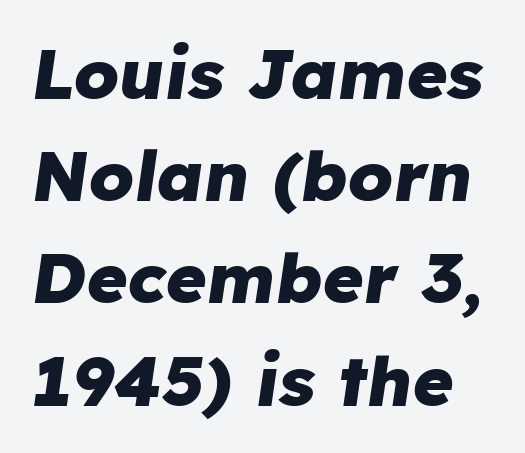
Q: Is the text bold? A: Yes.
Q: Is the text italic (slanted)? A: Yes, it leans right by about 8 degrees.
Q: Is the text underlined? A: No.
Q: Is the spacing between letters normal or unusually wide? A: Normal.
Q: Is the spacing between lines tight, normal or loose? A: Normal.
Q: Width (condensed, normal, or wide)? A: Normal.
Q: Stroke contrast? A: Low.
Q: x-height? A: Medium.
Q: Monospaced? A: No.
